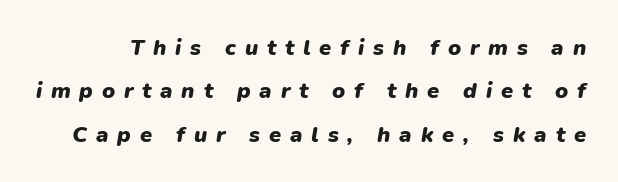
Q: Is the text bold? A: Yes.
Q: Is the text italic (slanted)? A: Yes, it leans right by about 9 degrees.
Q: Is the text underlined? A: No.
Q: Is the spacing between letters normal or unusually wide? A: Unusually wide.
Q: Is the spacing between lines tight, normal or loose? A: Loose.
